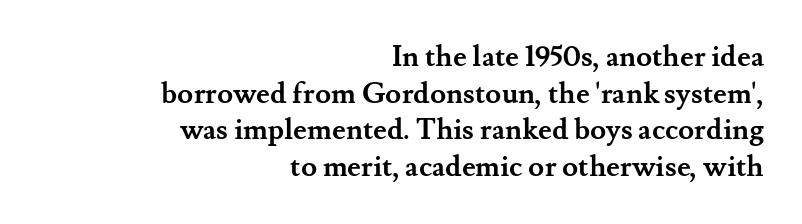
These lines stack with their right ends in a neat column. Proportional: the letters do not fall into vertical columns. The baseline area is clear. This block has exactly the height ordinary leading produces.
